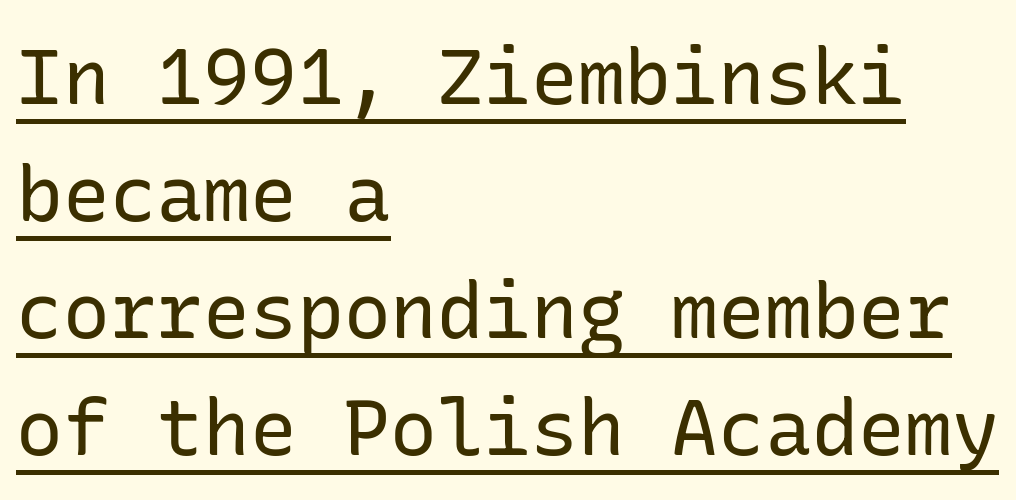
The rendering keeps characters at their native spacing. Unlike a traditional serif, this face leaves its strokes unadorned. Does a line run under the words? Yes, clearly. Visually the block forms a straight wall on the left and a jagged coastline on the right.
